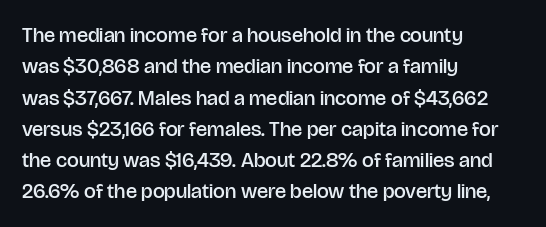
Emphasis by weight is partial: semibold. A typesetter would call this leading conventional body-copy spacing. The rendering keeps characters at their native spacing. This is roman type, the default non-slanted kind. Compared with a centered layout, this one pins lines to the left instead.
